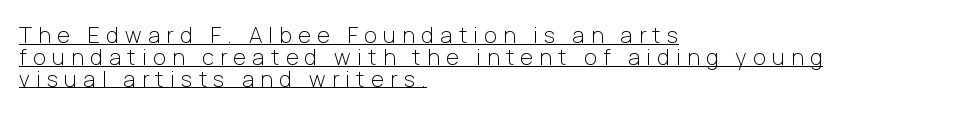
{"italic": "no", "bold": "no", "underline": "yes", "align": "left", "line_spacing": "tight", "line_spacing_ratio": 0.99, "letter_spacing": "wide", "letter_spacing_em": 0.29, "glyph_px": 22}
